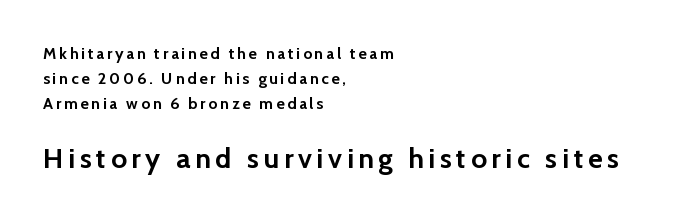
{"serif": "no", "italic": "no", "bold": "yes", "weight": "semibold", "width": "normal", "stroke_contrast": "low", "x_height": "medium", "monospaced": "no", "underline": "no", "align": "left", "line_spacing": "normal", "line_spacing_ratio": 1.55, "larger_block": "second", "size_ratio": 1.75, "glyph_px": 28}
